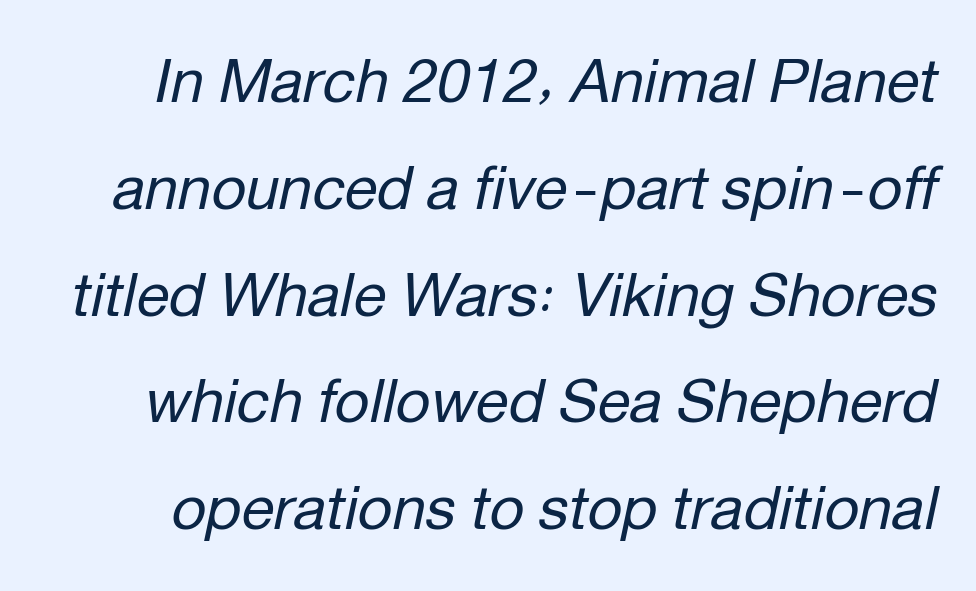
Q: Is the text bold? A: No.
Q: Is the text italic (slanted)? A: Yes, it leans right by about 12 degrees.
Q: Is the text underlined? A: No.
Q: Is the spacing between letters normal or unusually wide? A: Normal.
Q: Width (condensed, normal, or wide)? A: Normal.
Q: Stroke contrast? A: Low.
Q: x-height? A: Medium.
Q: Monospaced? A: No.
